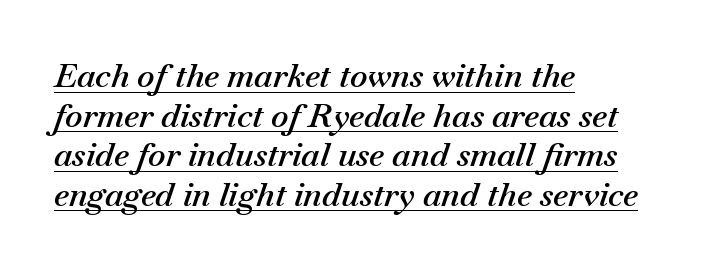
{"italic": "yes", "lean": "right", "slant_degrees": 18, "bold": "semi", "weight": "semibold", "width": "normal", "stroke_contrast": "medium", "x_height": "small", "monospaced": "no", "underline": "yes", "align": "left", "line_spacing_ratio": 1.2, "letter_spacing": "normal", "letter_spacing_em": 0.0, "glyph_px": 33}
